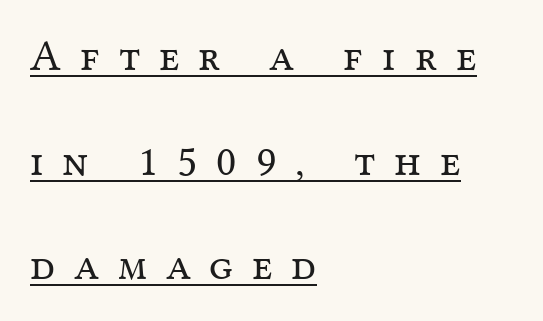
{"serif": "yes", "italic": "no", "bold": "no", "weight": "regular", "width": "normal", "stroke_contrast": "medium", "x_height": "medium", "monospaced": "no", "underline": "yes", "align": "left", "line_spacing": "loose", "line_spacing_ratio": 2.38, "letter_spacing": "wide", "letter_spacing_em": 0.43, "glyph_px": 44}
